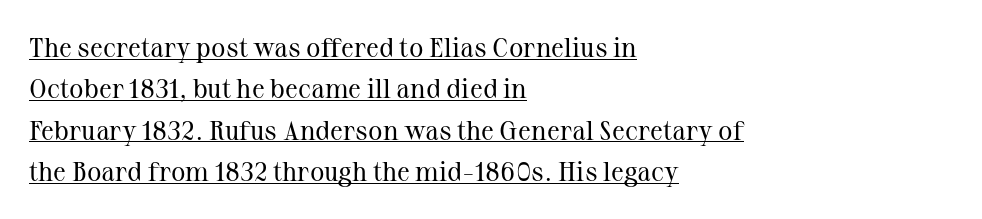
What's the leading like? Ordinary, nothing unusual. Like a heading marked for emphasis, these lines bear an underscore. Standard letterfit; no display-style spreading of the glyphs. Quick note: not italic, upright. The paragraph shown leans on its left margin. Heft: none added — not bold.
